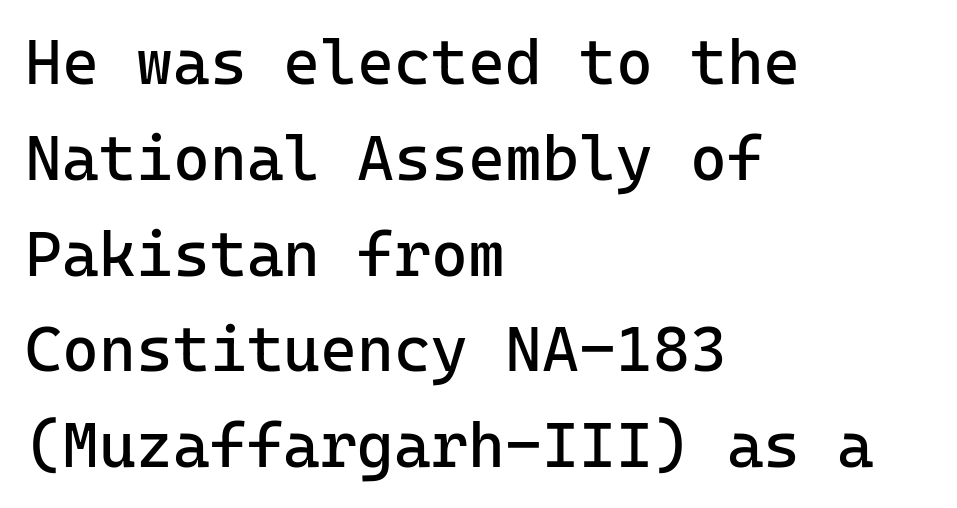
{"serif": "no", "italic": "no", "bold": "no", "weight": "regular", "width": "normal", "stroke_contrast": "low", "x_height": "medium", "monospaced": "yes", "underline": "no", "align": "left", "line_spacing": "normal", "line_spacing_ratio": 1.52, "letter_spacing": "normal", "letter_spacing_em": 0.0, "glyph_px": 63}
